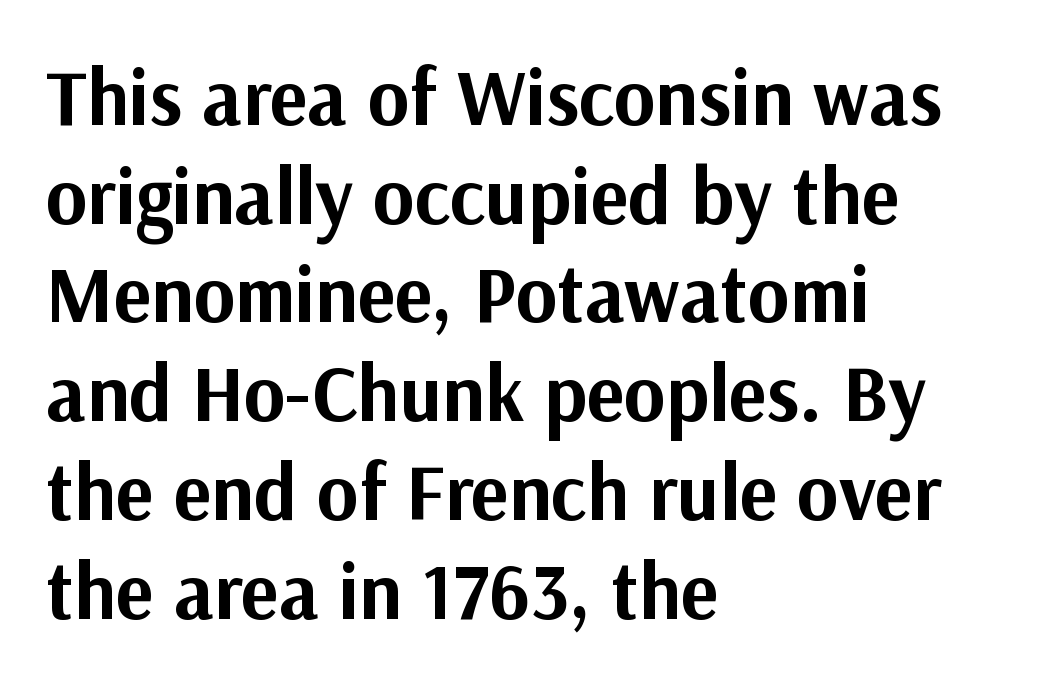
The passage shown is typeset with a sans-serif family. The designer left line spacing at the default. The string is rendered with underlining switched off. Weight: bold. Line beginnings align vertically; line endings do not.
